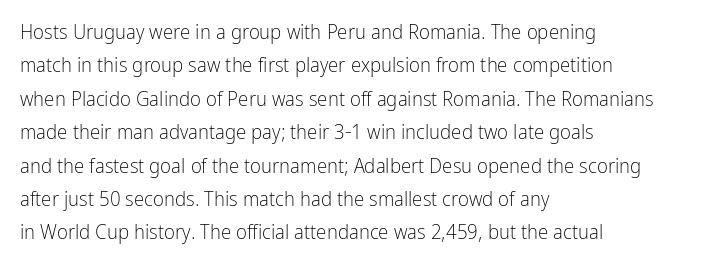
Q: Is the text bold? A: No.
Q: Is the text italic (slanted)? A: No, it is upright.
Q: Is the text underlined? A: No.
Q: How is the paragraph aligned? A: Left-aligned.
Q: Is the spacing between letters normal or unusually wide? A: Normal.
Q: Is the spacing between lines tight, normal or loose? A: Normal.
